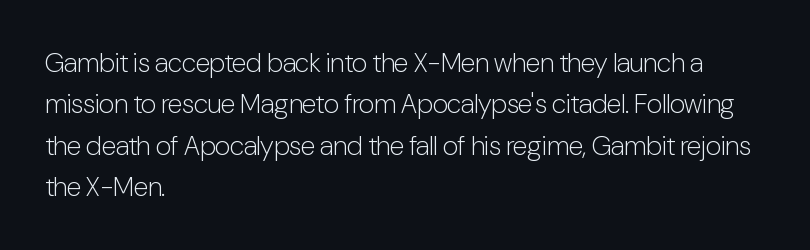
{"italic": "no", "bold": "no", "underline": "no", "align": "left", "line_spacing": "normal", "line_spacing_ratio": 1.53, "letter_spacing": "normal", "letter_spacing_em": 0.0, "glyph_px": 27}
